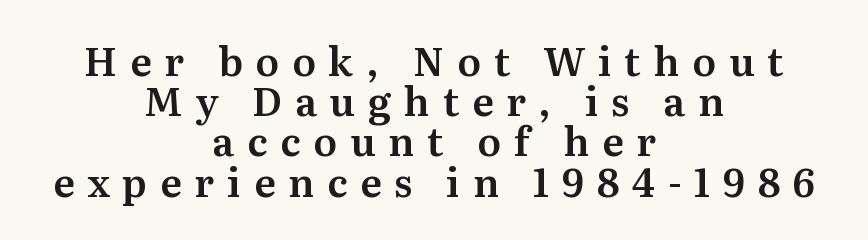
The image shows 39 px serif type, upright; set centered, tight line spacing (1.03x), unusually wide letter spacing (+0.33 em), not underlined; medium stroke contrast and a medium x-height.
